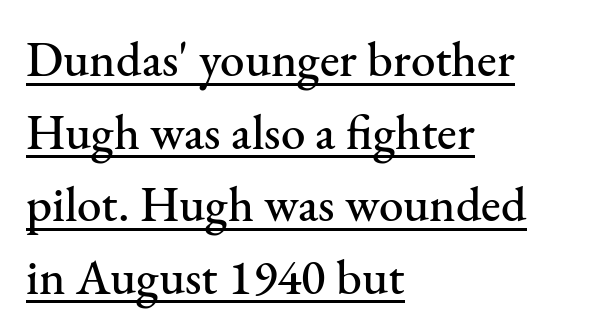
The image shows 49 px serif type, upright; set left-aligned, normal line spacing (1.48x), normal letter spacing, underlined; medium stroke contrast and a small x-height.
